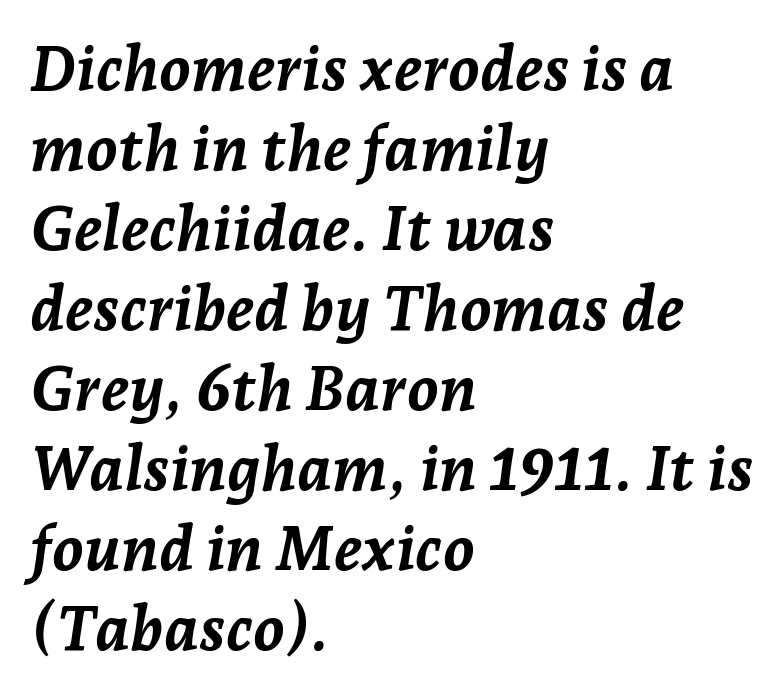
Q: Is the text bold? A: Yes.
Q: Is the text italic (slanted)? A: Yes, it leans right by about 7 degrees.
Q: Is the text underlined? A: No.
Q: How is the paragraph aligned? A: Left-aligned.
Q: Is the spacing between letters normal or unusually wide? A: Normal.
Q: Is the spacing between lines tight, normal or loose? A: Normal.
Q: Width (condensed, normal, or wide)? A: Normal.
Q: Stroke contrast? A: Low.
Q: x-height? A: Medium.
Q: Monospaced? A: No.
